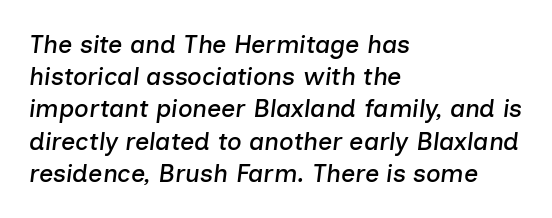
If you measured baseline to baseline, you'd find a middling distance. Characters are canted at an angle relative to the baseline's perpendicular. One-word summary of the alignment: left. Each word holds together tightly as a unit, with standard inter-letter gaps.
